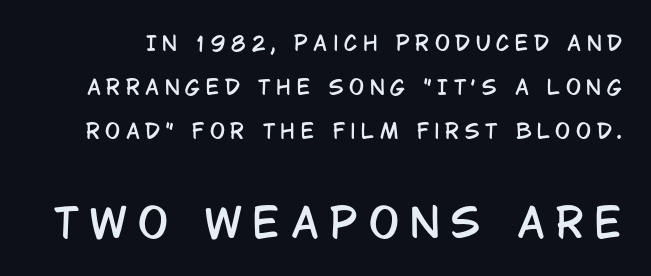
Larger block? The one below; the one above is distinctly smaller. Letters rest on an invisible, unmarked baseline. One glance says open: line gaps are wider than usual. Letterform terminals end flat and unadorned throughout the passage. Tracking here is generous; glyphs stand well apart from one another.
